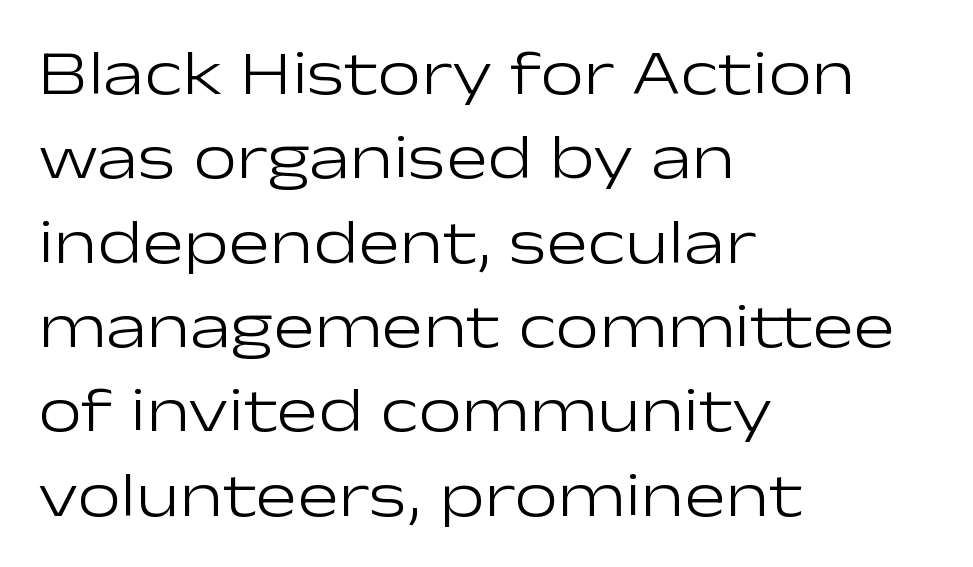
Q: Is the text bold? A: No.
Q: Is the text italic (slanted)? A: No, it is upright.
Q: Is the typeface a serif or a sans-serif typeface? A: Sans-serif.
Q: Is the text underlined? A: No.
Q: How is the paragraph aligned? A: Left-aligned.
Q: Is the spacing between letters normal or unusually wide? A: Normal.
Q: Is the spacing between lines tight, normal or loose? A: Normal.
Q: Width (condensed, normal, or wide)? A: Wide.
Q: Stroke contrast? A: Low.
Q: x-height? A: Medium.
Q: Monospaced? A: No.
